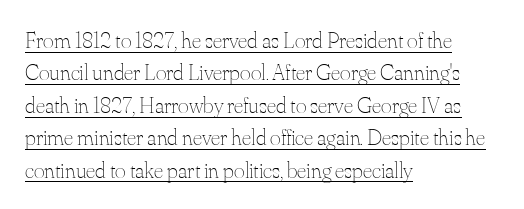
{"italic": "no", "bold": "no", "underline": "yes", "align": "left", "line_spacing": "normal", "line_spacing_ratio": 1.41, "letter_spacing": "normal", "letter_spacing_em": 0.0, "glyph_px": 23}
